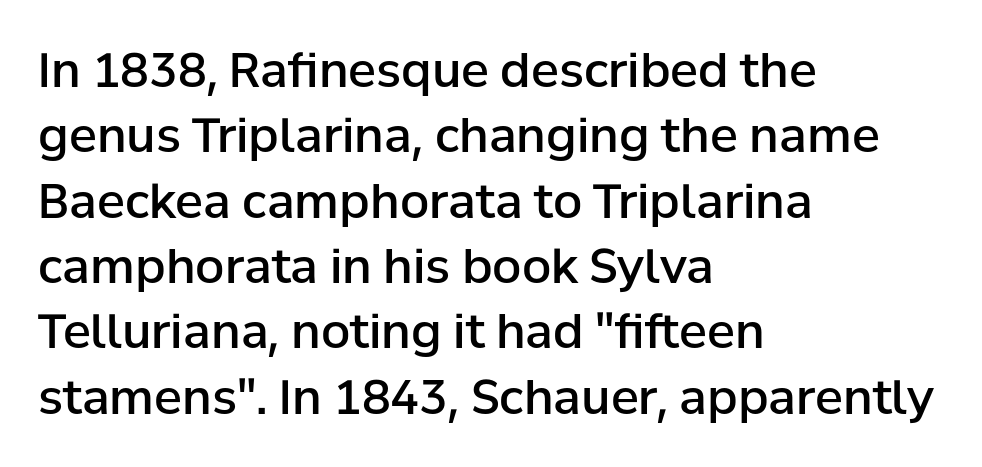
The image shows 47 px semibold sans-serif type, upright; set left-aligned, normal line spacing (1.39x), normal letter spacing, not underlined; low stroke contrast and a medium x-height.
